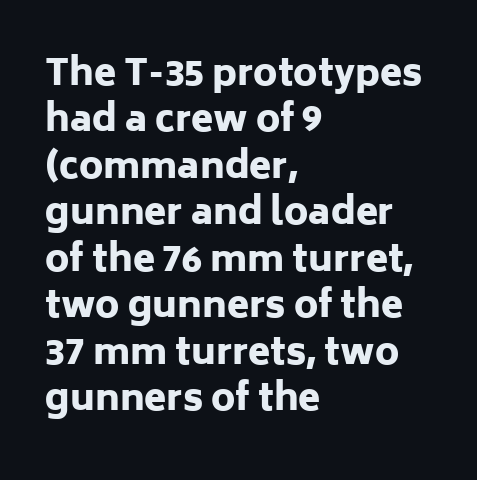
Q: Is the text bold? A: Yes.
Q: Is the text italic (slanted)? A: No, it is upright.
Q: Is the typeface a serif or a sans-serif typeface? A: Sans-serif.
Q: Is the text underlined? A: No.
Q: How is the paragraph aligned? A: Left-aligned.
Q: Is the spacing between letters normal or unusually wide? A: Normal.
Q: Is the spacing between lines tight, normal or loose? A: Normal.
Q: Width (condensed, normal, or wide)? A: Normal.
Q: Stroke contrast? A: Low.
Q: x-height? A: Medium.
Q: Monospaced? A: No.
